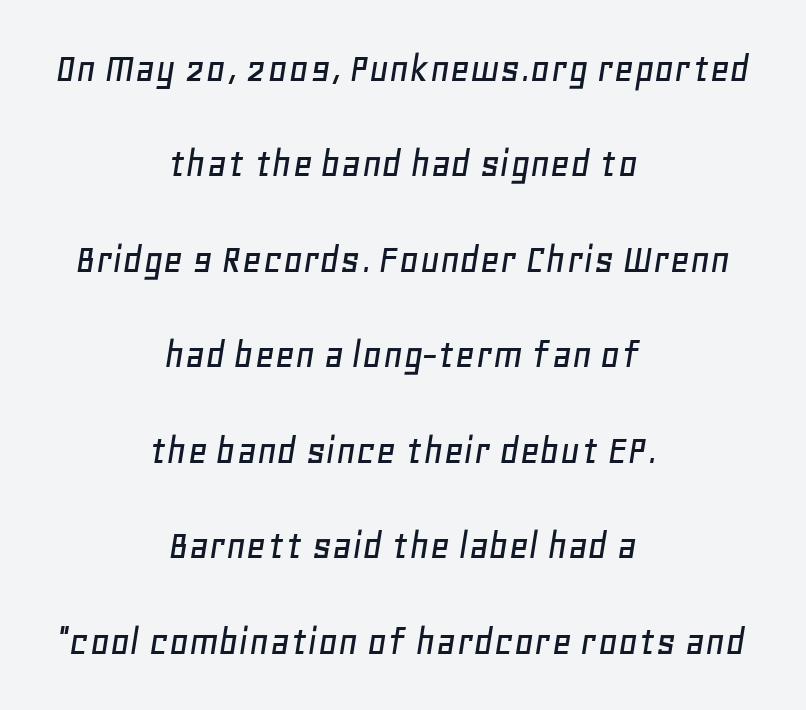
Q: Is the text italic (slanted)? A: Yes, it leans right by about 11 degrees.
Q: Is the text underlined? A: No.
Q: How is the paragraph aligned? A: Centered.
Q: Is the spacing between letters normal or unusually wide? A: Normal.
Q: Is the spacing between lines tight, normal or loose? A: Loose.
Q: Width (condensed, normal, or wide)? A: Normal.
Q: Stroke contrast? A: Low.
Q: x-height? A: Large.
Q: Monospaced? A: No.
